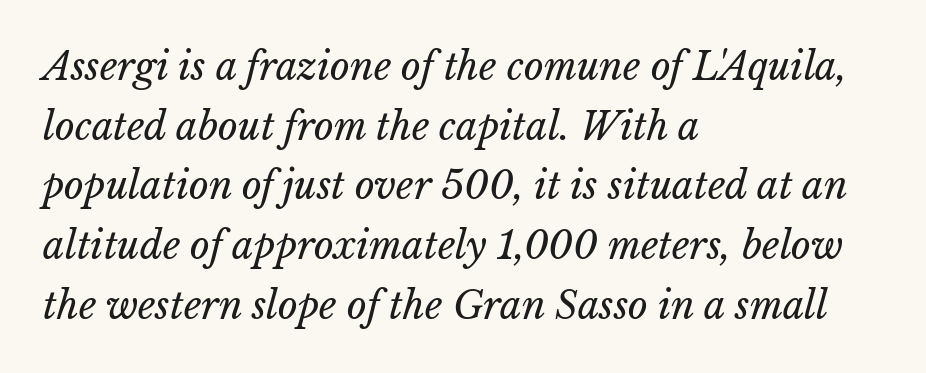
Proportional: the letters do not fall into vertical columns. Between one letter and the next there's only the usual sliver of space. The space beneath each line is pristine and unruled. All the whitespace from short lines collects on the right. Horizontal bands of white between lines are of average thickness.
